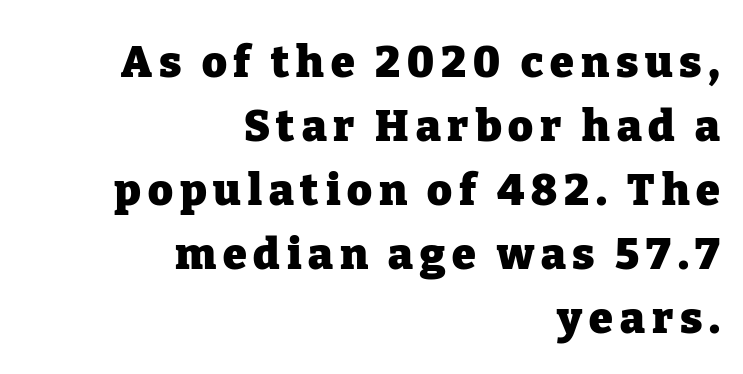
Q: Is the text bold? A: Yes.
Q: Is the text italic (slanted)? A: No, it is upright.
Q: Is the typeface a serif or a sans-serif typeface? A: Serif.
Q: Is the text underlined? A: No.
Q: How is the paragraph aligned? A: Right-aligned.
Q: Is the spacing between lines tight, normal or loose? A: Normal.
Q: Width (condensed, normal, or wide)? A: Normal.
Q: Stroke contrast? A: Low.
Q: x-height? A: Medium.
Q: Monospaced? A: No.
